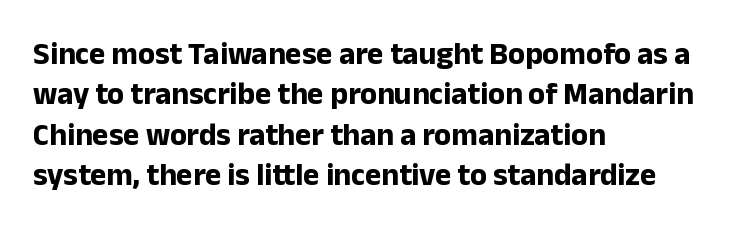
Q: Is the text bold? A: Yes.
Q: Is the text italic (slanted)? A: No, it is upright.
Q: Is the typeface a serif or a sans-serif typeface? A: Sans-serif.
Q: Is the text underlined? A: No.
Q: How is the paragraph aligned? A: Left-aligned.
Q: Is the spacing between letters normal or unusually wide? A: Normal.
Q: Is the spacing between lines tight, normal or loose? A: Normal.
Q: Width (condensed, normal, or wide)? A: Normal.
Q: Stroke contrast? A: Low.
Q: x-height? A: Medium.
Q: Monospaced? A: No.
